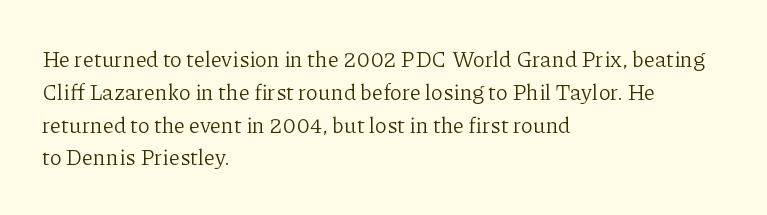
{"italic": "no", "bold": "no", "underline": "no", "align": "left", "line_spacing": "normal", "line_spacing_ratio": 1.49, "letter_spacing": "normal", "letter_spacing_em": 0.0, "glyph_px": 22}
